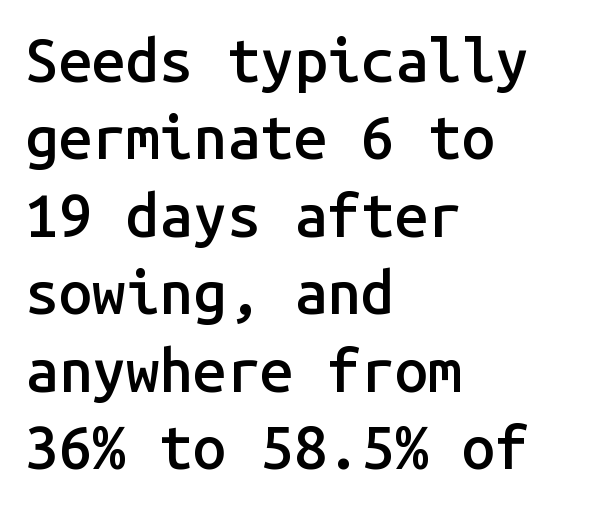
{"serif": "no", "italic": "no", "bold": "semi", "weight": "semibold", "width": "normal", "stroke_contrast": "low", "x_height": "medium", "monospaced": "yes", "underline": "no", "align": "left", "line_spacing": "normal", "line_spacing_ratio": 1.29, "letter_spacing": "normal", "letter_spacing_em": 0.0, "glyph_px": 60}
